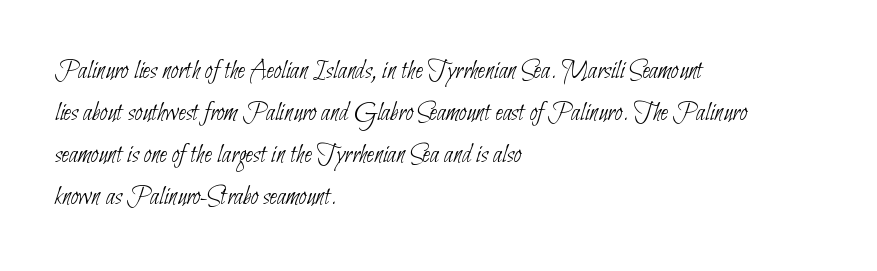
The image shows 27 px text type; set left-aligned, normal line spacing (1.56x), normal letter spacing, not underlined.
